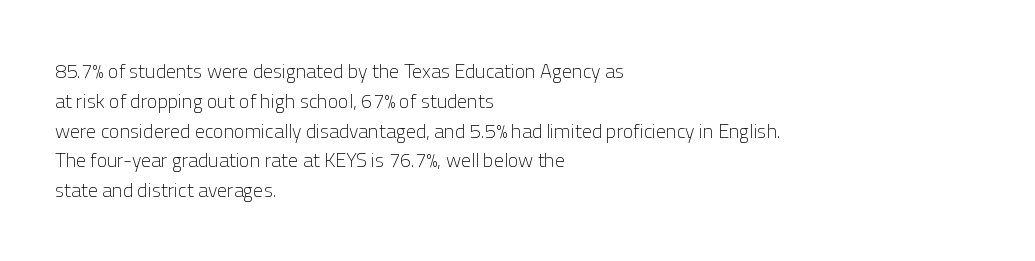
{"italic": "no", "bold": "no", "underline": "no", "align": "left", "line_spacing": "normal", "line_spacing_ratio": 1.49, "letter_spacing": "normal", "letter_spacing_em": 0.0, "glyph_px": 20}
